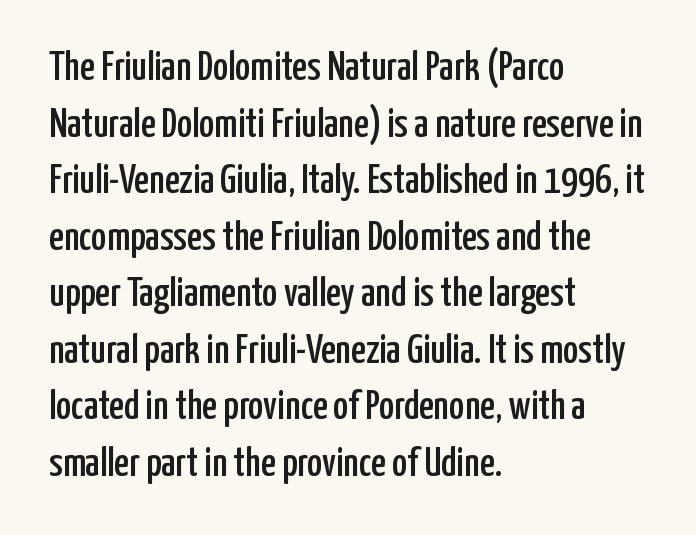
{"serif": "no", "italic": "no", "width": "condensed", "stroke_contrast": "low", "x_height": "medium", "monospaced": "no", "underline": "no", "align": "left", "line_spacing": "normal", "line_spacing_ratio": 1.38, "letter_spacing": "normal", "letter_spacing_em": 0.0, "glyph_px": 41}
